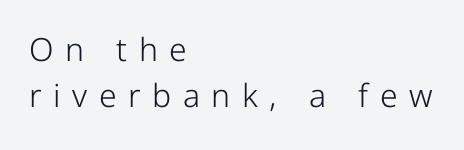
The image shows 32 px light, condensed sans-serif type, upright; set left-aligned, normal line spacing (1.44x), unusually wide letter spacing (+0.36 em), not underlined; low stroke contrast and a medium x-height.
